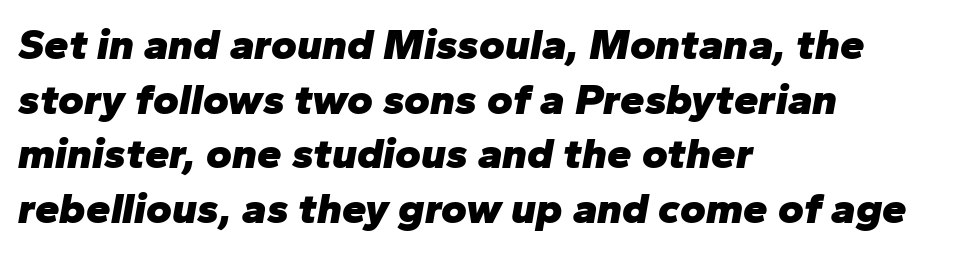
The image shows 44 px heavy type, italic (leaning right); set left-aligned, line spacing 1.24x, normal letter spacing, not underlined; low stroke contrast and a medium x-height.
